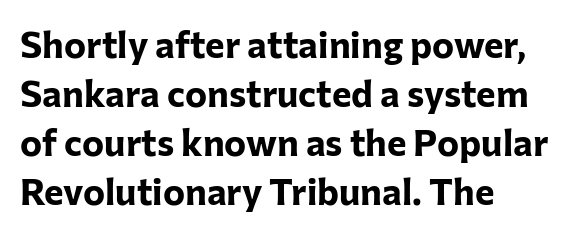
Q: Is the text bold? A: Yes.
Q: Is the text italic (slanted)? A: No, it is upright.
Q: Is the typeface a serif or a sans-serif typeface? A: Sans-serif.
Q: Is the text underlined? A: No.
Q: How is the paragraph aligned? A: Left-aligned.
Q: Is the spacing between letters normal or unusually wide? A: Normal.
Q: Is the spacing between lines tight, normal or loose? A: Normal.
Q: Width (condensed, normal, or wide)? A: Normal.
Q: Stroke contrast? A: Low.
Q: x-height? A: Medium.
Q: Monospaced? A: No.
